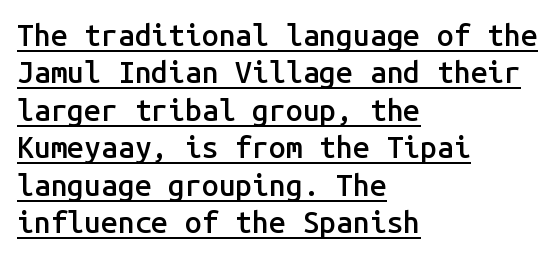
{"serif": "no", "italic": "no", "bold": "semi", "weight": "semibold", "width": "normal", "stroke_contrast": "low", "x_height": "medium", "monospaced": "yes", "underline": "yes", "align": "left", "line_spacing": "normal", "line_spacing_ratio": 1.25, "letter_spacing": "normal", "letter_spacing_em": 0.0, "glyph_px": 30}
